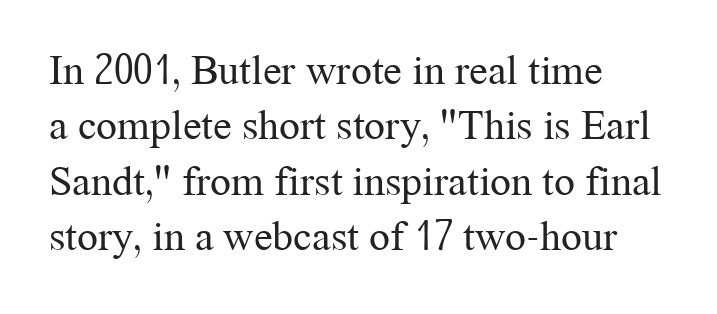
{"serif": "yes", "italic": "no", "bold": "no", "weight": "regular", "width": "normal", "stroke_contrast": "medium", "x_height": "medium", "monospaced": "no", "underline": "no", "align": "left", "line_spacing": "normal", "line_spacing_ratio": 1.32, "letter_spacing": "normal", "letter_spacing_em": 0.0, "glyph_px": 42}
